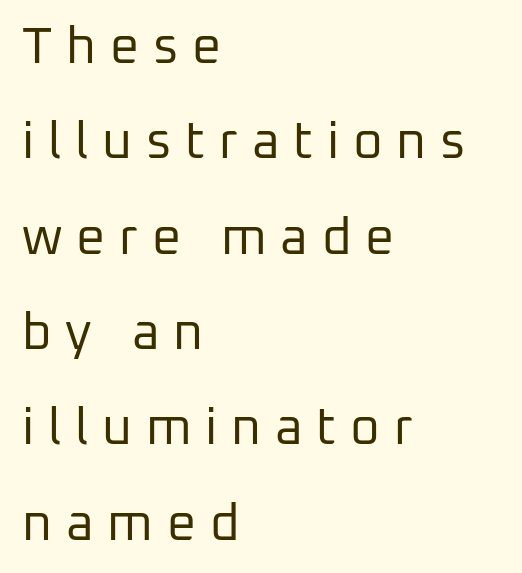
Q: Is the text bold? A: No.
Q: Is the text italic (slanted)? A: No, it is upright.
Q: Is the typeface a serif or a sans-serif typeface? A: Sans-serif.
Q: Is the text underlined? A: No.
Q: How is the paragraph aligned? A: Left-aligned.
Q: Is the spacing between letters normal or unusually wide? A: Unusually wide.
Q: Width (condensed, normal, or wide)? A: Normal.
Q: Stroke contrast? A: Low.
Q: x-height? A: Medium.
Q: Monospaced? A: No.
